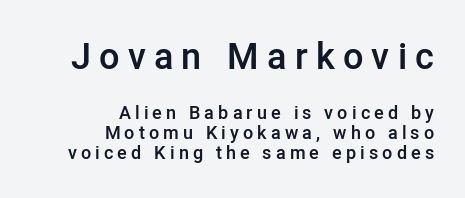
Q: Is the text bold? A: Semi-bold.
Q: Is the text italic (slanted)? A: No, it is upright.
Q: Is the typeface a serif or a sans-serif typeface? A: Sans-serif.
Q: Is the text underlined? A: No.
Q: How is the paragraph aligned? A: Right-aligned.
Q: Is the spacing between letters normal or unusually wide? A: Unusually wide.
Q: Is the spacing between lines tight, normal or loose? A: Tight.
Q: Which block of text is set in a larger size, the first (top) or the second (bottom)? A: The first (top) one.
Q: Width (condensed, normal, or wide)? A: Normal.
Q: Stroke contrast? A: Low.
Q: x-height? A: Medium.
Q: Monospaced? A: No.
